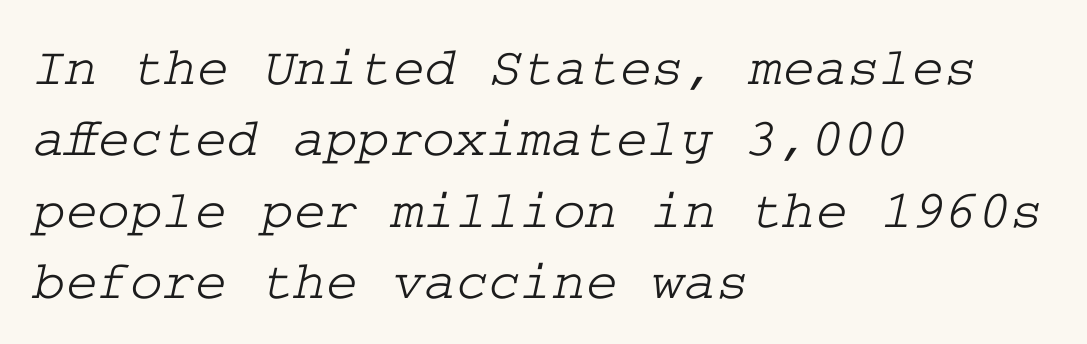
Q: Is the typeface a serif or a sans-serif typeface? A: Serif.
Q: Is the text underlined? A: No.
Q: How is the paragraph aligned? A: Left-aligned.
Q: Is the spacing between letters normal or unusually wide? A: Normal.
Q: Is the spacing between lines tight, normal or loose? A: Normal.
Q: Width (condensed, normal, or wide)? A: Wide.
Q: Stroke contrast? A: Low.
Q: x-height? A: Medium.
